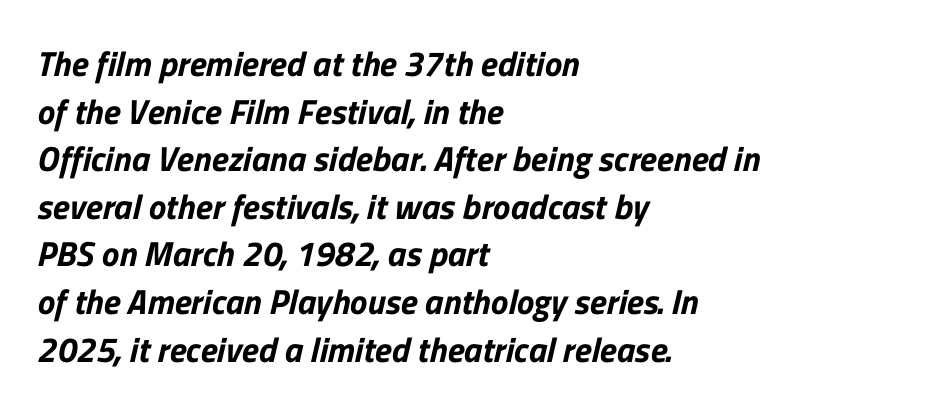
The image shows 35 px sans-serif type; set left-aligned, normal line spacing (1.36x), normal letter spacing, not underlined; low stroke contrast and a medium x-height.
